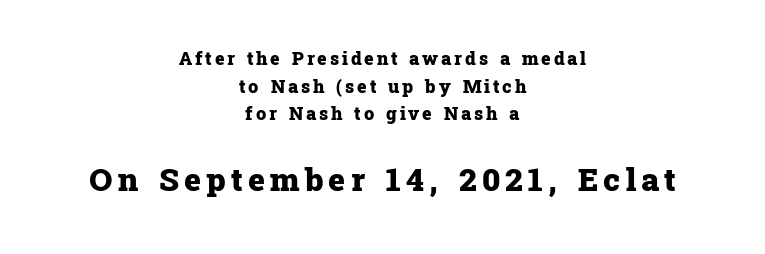
{"serif": "yes", "italic": "no", "bold": "yes", "weight": "heavy", "width": "normal", "stroke_contrast": "low", "x_height": "medium", "monospaced": "no", "underline": "no", "align": "center", "line_spacing": "normal", "line_spacing_ratio": 1.53, "larger_block": "second", "size_ratio": 1.78, "glyph_px": 32}
